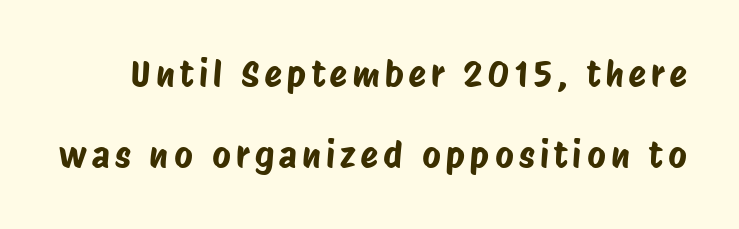
Q: Is the typeface a serif or a sans-serif typeface? A: Sans-serif.
Q: Is the text underlined? A: No.
Q: Is the spacing between lines tight, normal or loose? A: Loose.
Q: Width (condensed, normal, or wide)? A: Condensed.
Q: Stroke contrast? A: Low.
Q: x-height? A: Large.
Q: Monospaced? A: No.
